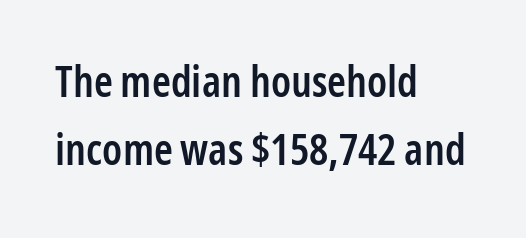
The image shows 43 px semibold, condensed sans-serif type, upright; set left-aligned, normal line spacing (1.57x), normal letter spacing, not underlined; low stroke contrast and a medium x-height.
